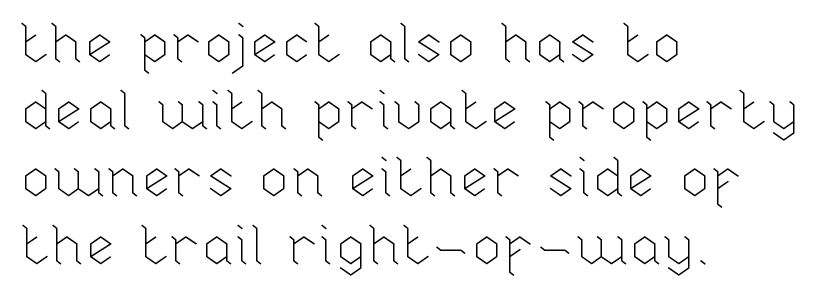
The image shows 56 px thin type, upright; set left-aligned, line spacing 1.2x, normal letter spacing, not underlined; low stroke contrast and a medium x-height.
